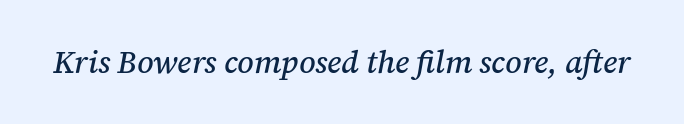
Has an underline been added? It has not. The letterforms sit shoulder to shoulder at normal distance. Is this a fixed-width face? No — the glyphs have proportional, varying widths. The passage shown is typeset with a serif family.
